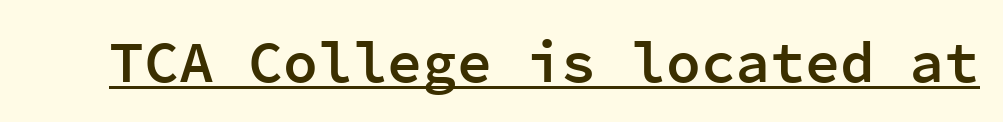
The image shows 58 px semibold sans-serif type, upright, monospaced; set normal letter spacing, underlined; low stroke contrast and a medium x-height.
